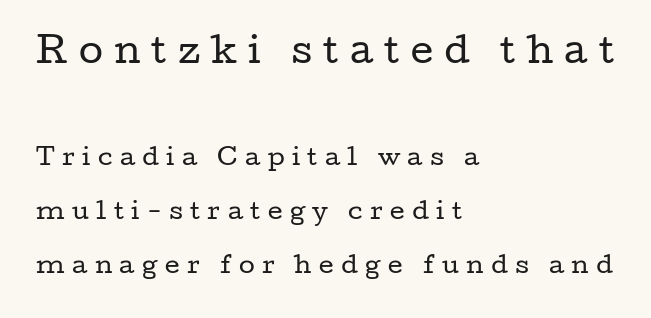
Do the characters align in a grid? No, the font is proportional. The gap between lines stays unmarked. Horizontal bands of white between lines are thick stripes. Leftover space on each line is placed entirely after the last word.
